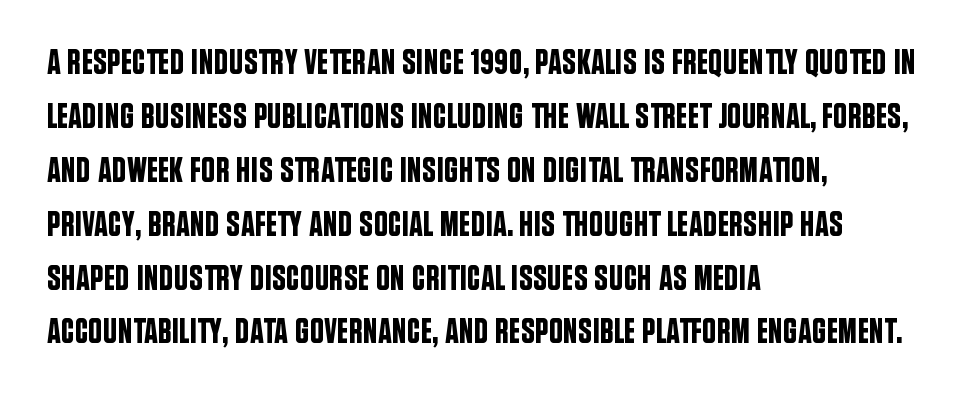
{"serif": "no", "italic": "no", "width": "condensed", "stroke_contrast": "low", "x_height": "large", "monospaced": "no", "underline": "no", "align": "left", "line_spacing": "normal", "line_spacing_ratio": 1.54, "letter_spacing": "normal", "letter_spacing_em": 0.0, "glyph_px": 35}
